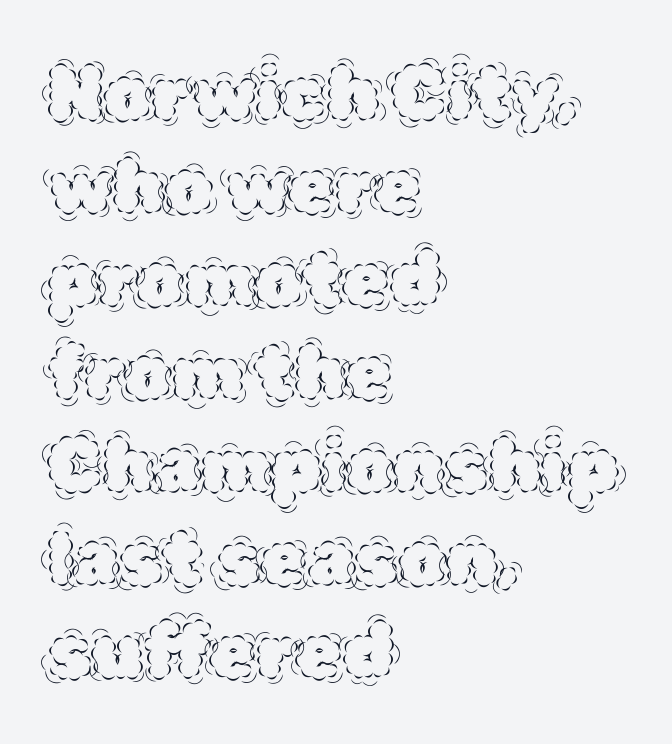
Q: Is the text bold? A: No.
Q: Is the text italic (slanted)? A: No, it is upright.
Q: Is the text underlined? A: No.
Q: How is the paragraph aligned? A: Left-aligned.
Q: Is the spacing between letters normal or unusually wide? A: Normal.
Q: Width (condensed, normal, or wide)? A: Normal.
Q: x-height? A: Large.
Q: Monospaced? A: No.
